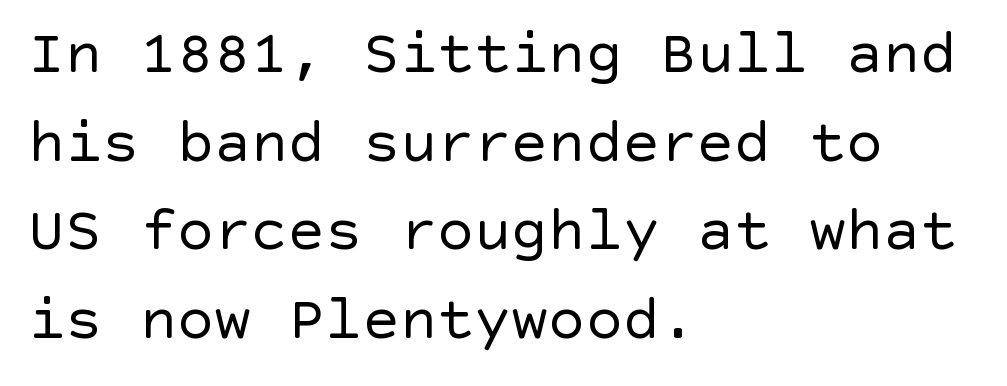
Q: Is the text bold? A: No.
Q: Is the text italic (slanted)? A: No, it is upright.
Q: Is the typeface a serif or a sans-serif typeface? A: Sans-serif.
Q: Is the text underlined? A: No.
Q: How is the paragraph aligned? A: Left-aligned.
Q: Is the spacing between letters normal or unusually wide? A: Normal.
Q: Is the spacing between lines tight, normal or loose? A: Normal.
Q: Width (condensed, normal, or wide)? A: Normal.
Q: x-height? A: Large.
